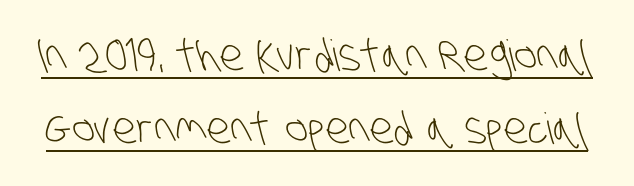
Q: Is the text bold? A: No.
Q: Is the typeface a serif or a sans-serif typeface? A: Sans-serif.
Q: Is the text underlined? A: Yes.
Q: Is the spacing between letters normal or unusually wide? A: Normal.
Q: Is the spacing between lines tight, normal or loose? A: Normal.
Q: Width (condensed, normal, or wide)? A: Condensed.
Q: Stroke contrast? A: Low.
Q: x-height? A: Large.
Q: Monospaced? A: No.
